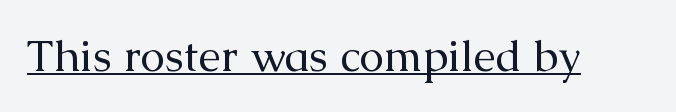
Q: Is the text bold? A: No.
Q: Is the text italic (slanted)? A: No, it is upright.
Q: Is the typeface a serif or a sans-serif typeface? A: Serif.
Q: Is the text underlined? A: Yes.
Q: Is the spacing between letters normal or unusually wide? A: Normal.
Q: Width (condensed, normal, or wide)? A: Normal.
Q: Stroke contrast? A: Medium.
Q: x-height? A: Medium.
Q: Monospaced? A: No.
